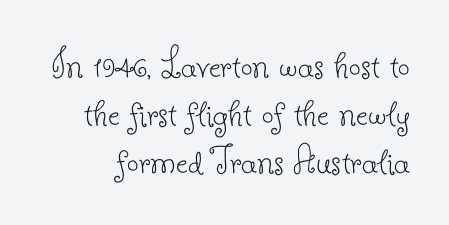
Students, note that the glyphs here touch the page at normal intervals. No chunkiness to these letters — they're not bold. It's the straight-up-and-down kind of type. Leading is clearly below the norm, producing a dense column.
